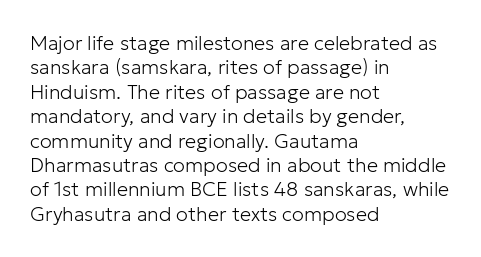
{"italic": "no", "bold": "no", "underline": "no", "align": "left", "line_spacing_ratio": 1.22, "letter_spacing": "normal", "letter_spacing_em": 0.0, "glyph_px": 20}
